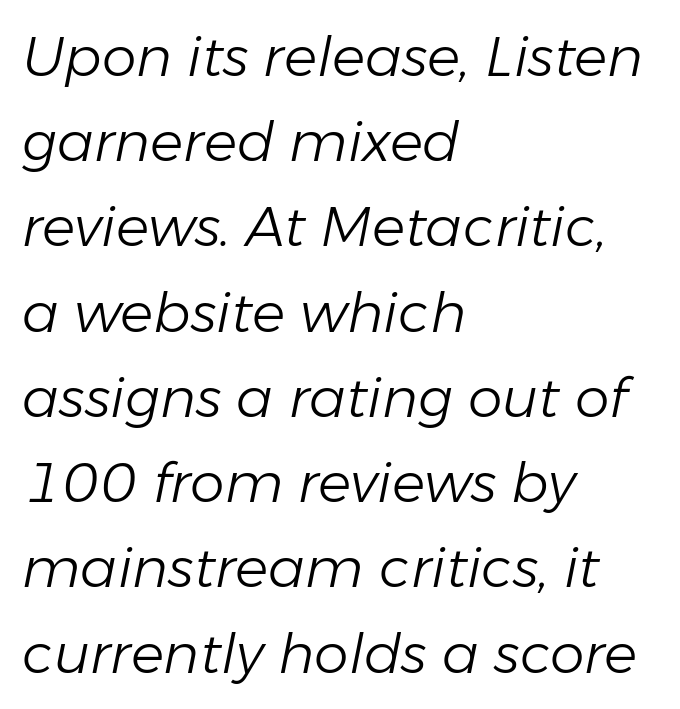
Standard letterfit; no display-style spreading of the glyphs. You can tell it's italic because the verticals aren't actually vertical. A normal amount of white space separates one row of letters from the next. Is this a heavy cut? Hardly; it is regular or lighter.
